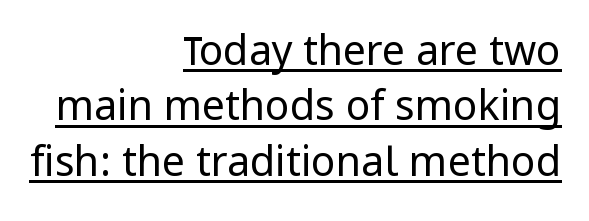
{"serif": "no", "italic": "no", "bold": "no", "weight": "regular", "width": "normal", "stroke_contrast": "low", "x_height": "medium", "monospaced": "no", "underline": "yes", "align": "right", "line_spacing": "normal", "line_spacing_ratio": 1.35, "letter_spacing": "normal", "letter_spacing_em": 0.0, "glyph_px": 41}
